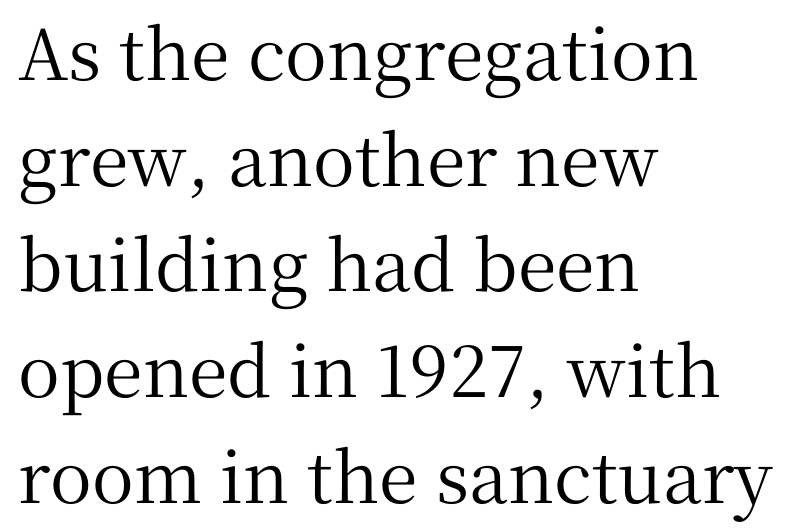
{"serif": "yes", "italic": "no", "width": "normal", "stroke_contrast": "medium", "x_height": "medium", "monospaced": "no", "underline": "no", "align": "left", "line_spacing": "normal", "line_spacing_ratio": 1.51, "letter_spacing": "normal", "letter_spacing_em": 0.0, "glyph_px": 70}
